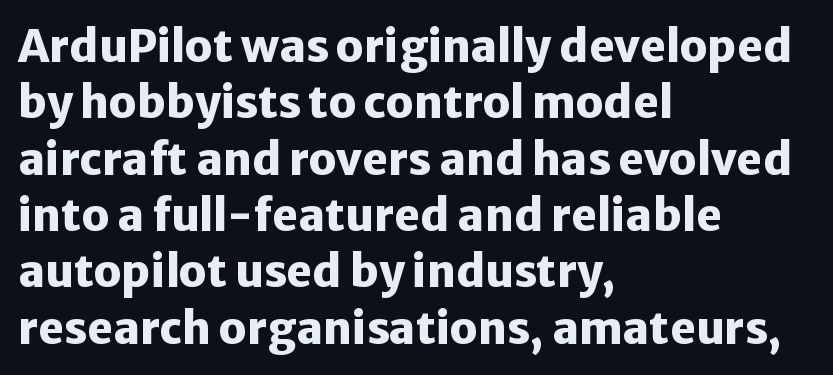
{"serif": "no", "italic": "no", "bold": "yes", "weight": "heavy", "width": "normal", "stroke_contrast": "low", "x_height": "medium", "monospaced": "no", "underline": "no", "align": "left", "line_spacing": "normal", "line_spacing_ratio": 1.28, "letter_spacing": "normal", "letter_spacing_em": 0.0, "glyph_px": 44}
